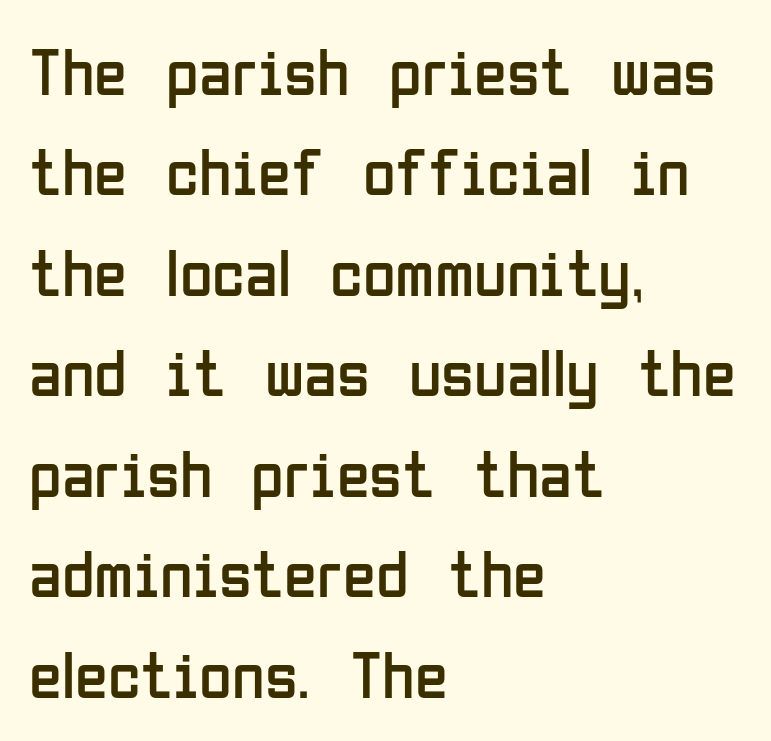
Weight: not bold — regular or lighter. What stands out about the letter spacing? Nothing — it is the standard amount. Where is the straight margin? On the left. Font category for this specimen: sans-serif.
